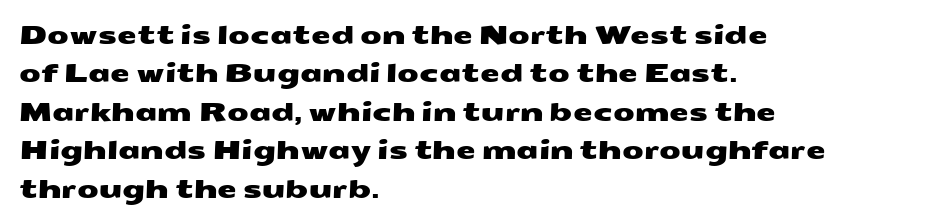
Q: Is the text underlined? A: No.
Q: How is the paragraph aligned? A: Left-aligned.
Q: Is the spacing between letters normal or unusually wide? A: Normal.
Q: Is the spacing between lines tight, normal or loose? A: Normal.
